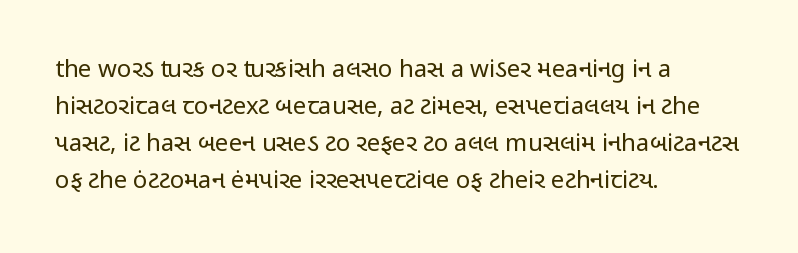
Q: Is the text bold? A: No.
Q: Is the text italic (slanted)? A: No, it is upright.
Q: Is the text underlined? A: No.
Q: How is the paragraph aligned? A: Left-aligned.
Q: Is the spacing between letters normal or unusually wide? A: Normal.
Q: Is the spacing between lines tight, normal or loose? A: Normal.
